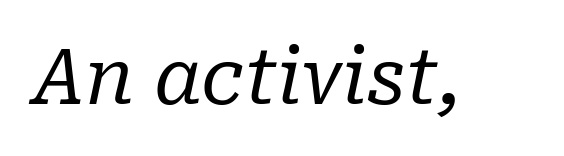
The image shows 76 px regular-weight serif type, italic (leaning right); set normal letter spacing, not underlined; low stroke contrast and a medium x-height.
